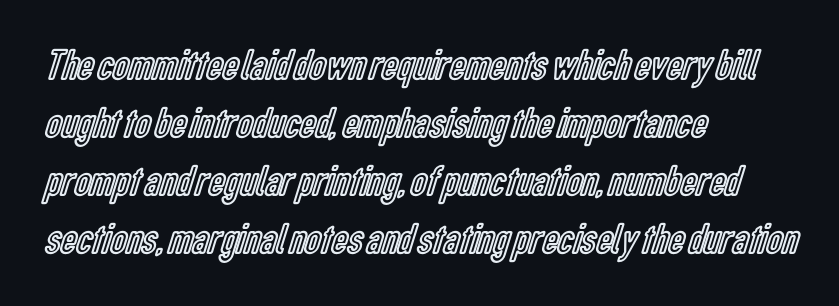
Underline: absent. Glyph-to-glyph distance matches everyday printed text. The passage shown is typed in a proportional face where columns would drift.
